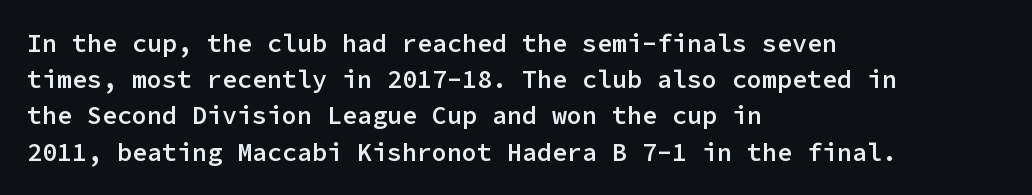
Caption: semibold face, moderately heavy strokes. Type without underlining. Quick note: interline space is typical. Vertical strokes here are truly vertical. Caption: multi-line text, flush left, ragged right.
